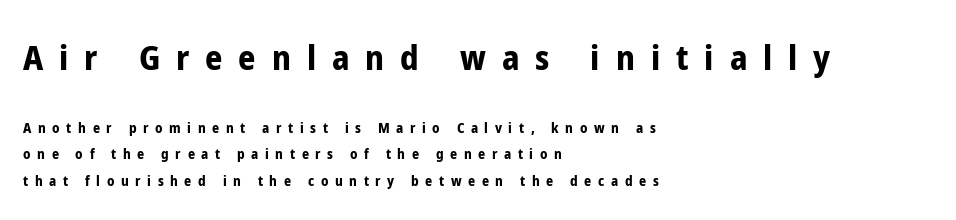
The passage shown is typeset with a sans-serif family. The rendering uses natural spacing where letterforms have individual widths. Inter-character spacing is expanded well beyond the font's built-in metrics. Descenders hang freely into open space. The letters are bold, with thick, heavy strokes.
